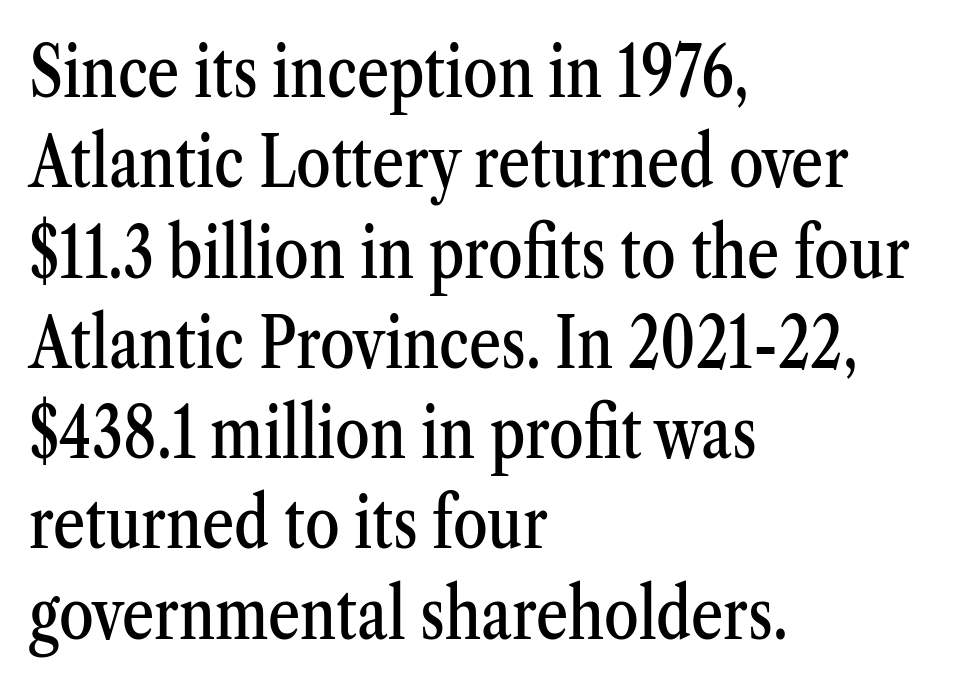
Q: Is the text italic (slanted)? A: No, it is upright.
Q: Is the typeface a serif or a sans-serif typeface? A: Serif.
Q: Is the text underlined? A: No.
Q: How is the paragraph aligned? A: Left-aligned.
Q: Is the spacing between letters normal or unusually wide? A: Normal.
Q: Is the spacing between lines tight, normal or loose? A: Normal.
Q: Width (condensed, normal, or wide)? A: Condensed.
Q: Stroke contrast? A: Medium.
Q: x-height? A: Medium.
Q: Monospaced? A: No.
